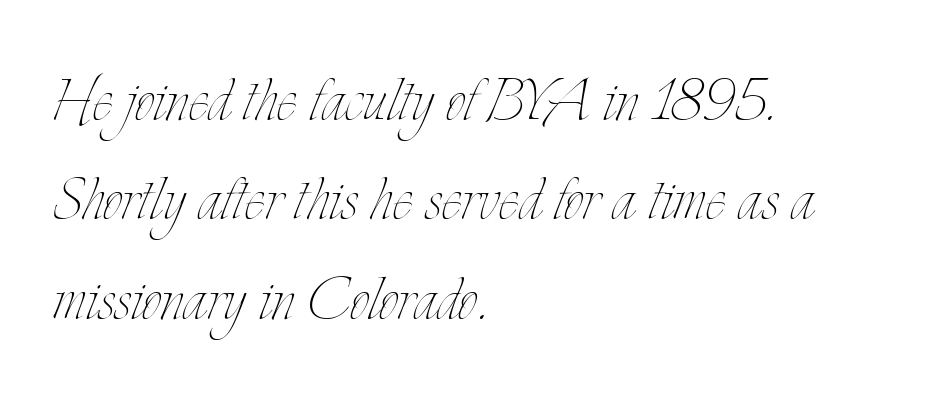
Q: Is the text bold? A: No.
Q: Is the text italic (slanted)? A: Yes.
Q: Is the text underlined? A: No.
Q: How is the paragraph aligned? A: Left-aligned.
Q: Is the spacing between letters normal or unusually wide? A: Normal.
Q: Is the spacing between lines tight, normal or loose? A: Normal.
Q: Width (condensed, normal, or wide)? A: Condensed.
Q: Stroke contrast? A: Low.
Q: x-height? A: Small.
Q: Monospaced? A: No.
